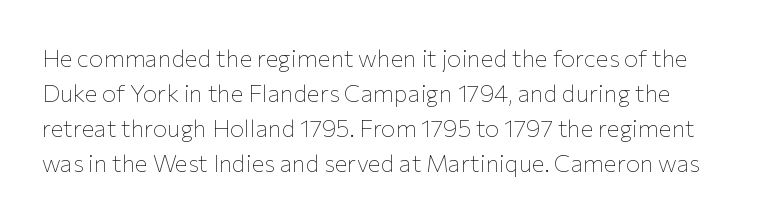
The image shows 24 px text type, upright; set normal line spacing (1.46x), normal letter spacing, not underlined.
